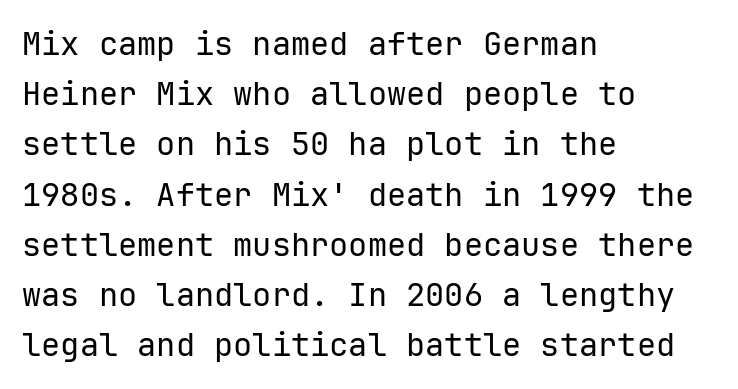
Italic: no, the glyphs are upright roman. Quick note: interline space is typical. Compared with typical body copy, the letter spacing here is the same. Beneath every word, the page is bare.
